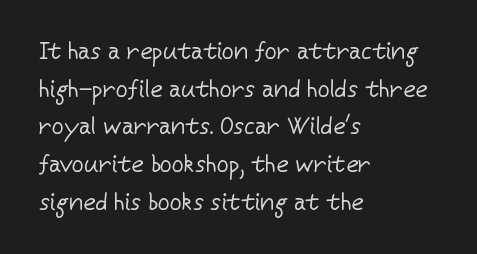
The image shows 24 px text type, upright; set left-aligned, normal line spacing (1.57x), normal letter spacing, not underlined.
